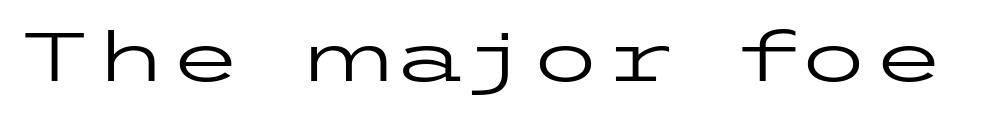
{"serif": "no", "italic": "no", "bold": "no", "weight": "regular", "width": "wide", "stroke_contrast": "low", "x_height": "medium", "underline": "no", "letter_spacing": "normal", "letter_spacing_em": 0.0, "glyph_px": 68}
